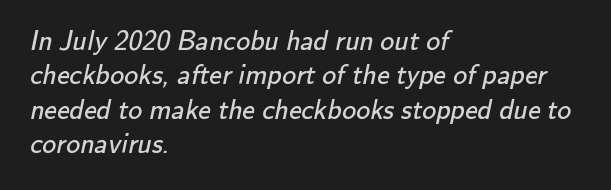
{"serif": "no", "bold": "no", "weight": "regular", "width": "normal", "stroke_contrast": "low", "x_height": "small", "monospaced": "no", "underline": "no", "align": "left", "line_spacing_ratio": 1.23, "letter_spacing": "normal", "letter_spacing_em": 0.0, "glyph_px": 28}
